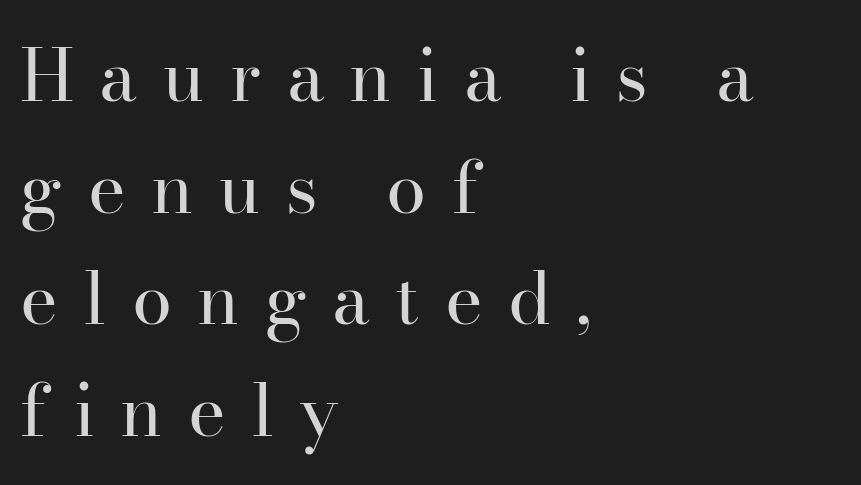
{"serif": "yes", "italic": "no", "bold": "no", "weight": "regular", "width": "normal", "stroke_contrast": "high", "x_height": "small", "monospaced": "no", "underline": "no", "align": "left", "line_spacing": "normal", "line_spacing_ratio": 1.55, "letter_spacing": "wide", "letter_spacing_em": 0.35, "glyph_px": 72}
